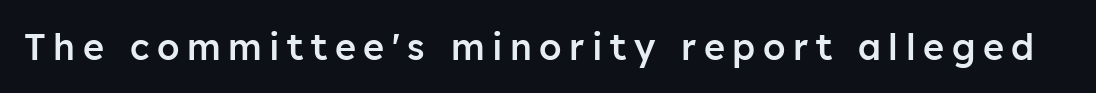
Q: Is the text bold? A: Semi-bold.
Q: Is the text italic (slanted)? A: No, it is upright.
Q: Is the typeface a serif or a sans-serif typeface? A: Sans-serif.
Q: Is the text underlined? A: No.
Q: Is the spacing between letters normal or unusually wide? A: Unusually wide.
Q: Width (condensed, normal, or wide)? A: Normal.
Q: Stroke contrast? A: Low.
Q: x-height? A: Medium.
Q: Monospaced? A: No.
